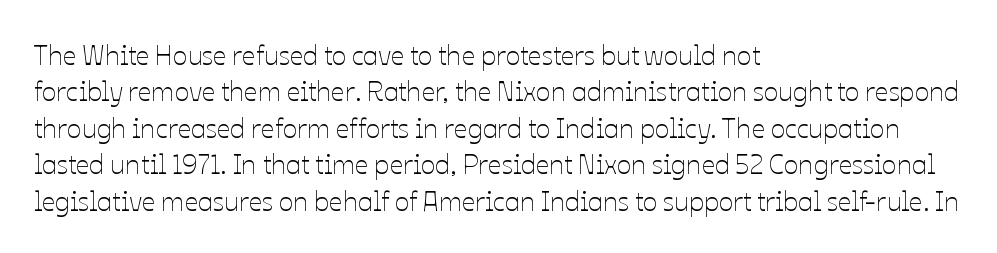
The image shows 27 px text type, upright; set left-aligned, normal line spacing (1.35x), normal letter spacing, not underlined.
